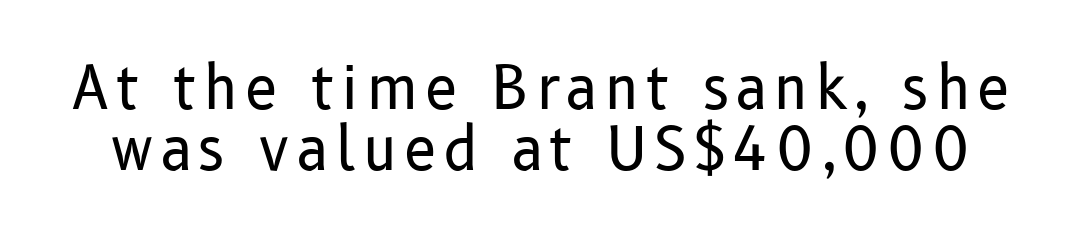
{"serif": "no", "italic": "no", "bold": "no", "weight": "regular", "width": "normal", "stroke_contrast": "low", "x_height": "medium", "monospaced": "no", "underline": "no", "line_spacing": "tight", "line_spacing_ratio": 1.03, "glyph_px": 59}
